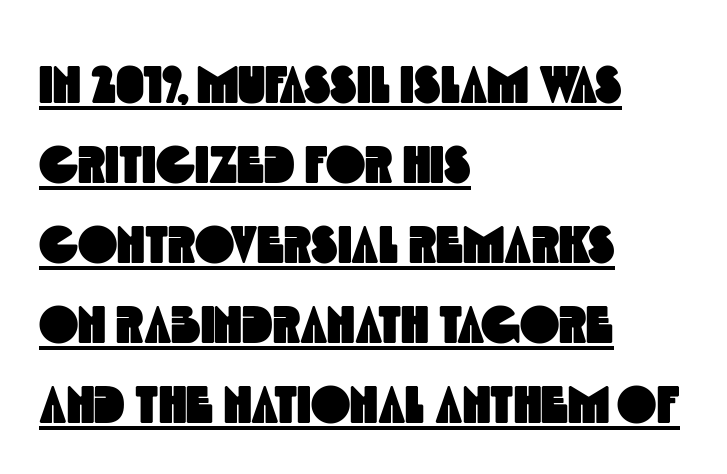
{"serif": "no", "width": "condensed", "x_height": "large", "monospaced": "no", "underline": "yes", "align": "left", "line_spacing": "normal", "line_spacing_ratio": 1.51, "letter_spacing": "normal", "letter_spacing_em": 0.0, "glyph_px": 53}
